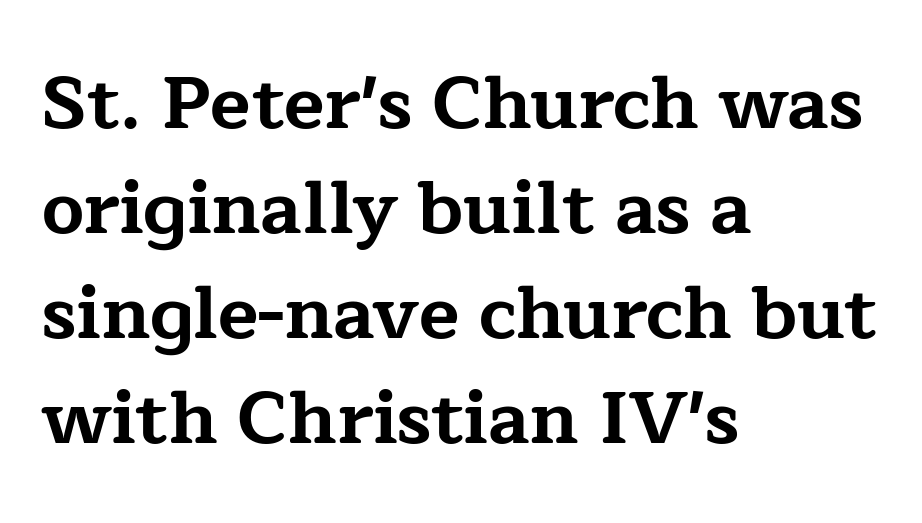
The image shows 74 px bold, wide serif type, upright; set left-aligned, normal line spacing (1.42x), normal letter spacing, not underlined; low stroke contrast and a medium x-height.
